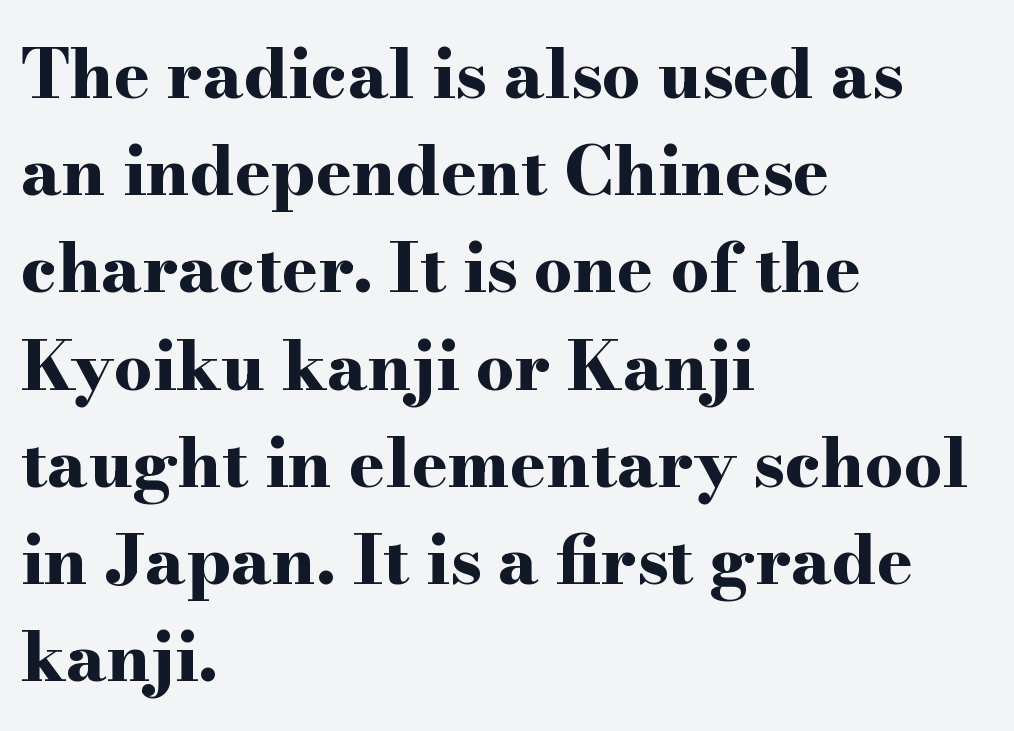
The image shows 68 px bold, wide serif type, upright; set left-aligned, normal line spacing (1.43x), normal letter spacing, not underlined; high stroke contrast and a small x-height.
